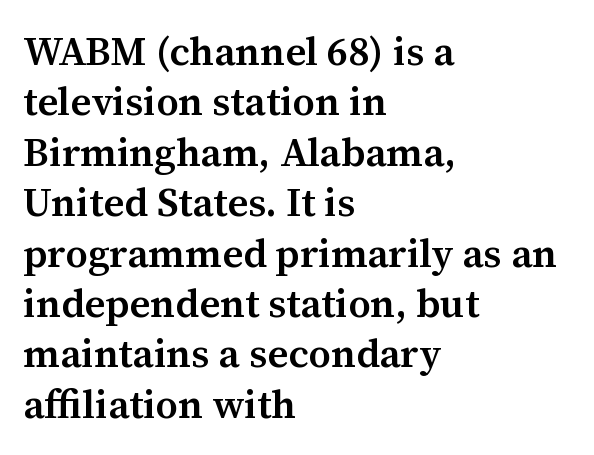
{"serif": "yes", "italic": "no", "bold": "semi", "weight": "semibold", "width": "normal", "stroke_contrast": "medium", "x_height": "medium", "monospaced": "no", "underline": "no", "align": "left", "line_spacing": "normal", "line_spacing_ratio": 1.26, "letter_spacing": "normal", "letter_spacing_em": 0.0, "glyph_px": 40}
